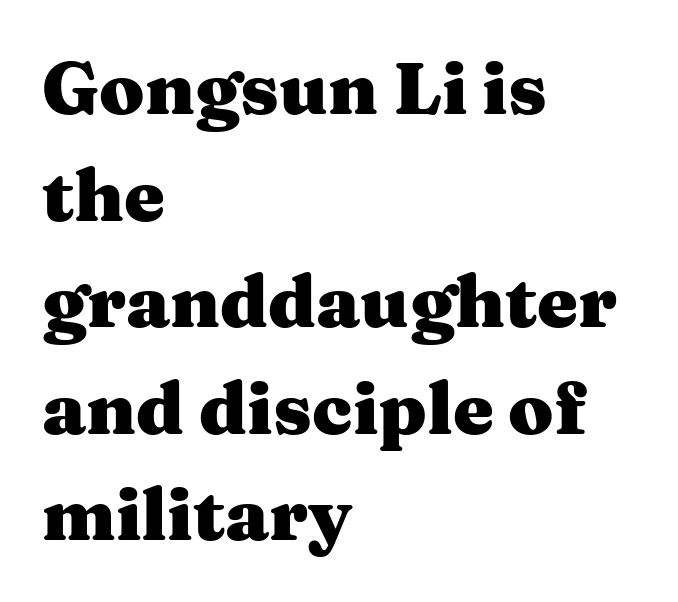
{"serif": "yes", "italic": "no", "bold": "yes", "weight": "heavy", "width": "wide", "stroke_contrast": "medium", "x_height": "medium", "monospaced": "no", "underline": "no", "align": "left", "line_spacing": "normal", "line_spacing_ratio": 1.46, "letter_spacing": "normal", "letter_spacing_em": 0.0, "glyph_px": 73}
